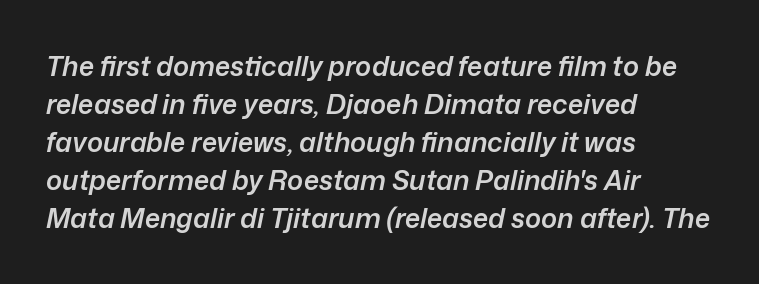
The image shows 27 px text type, italic (leaning right); set left-aligned, normal line spacing (1.41x), normal letter spacing, not underlined.
